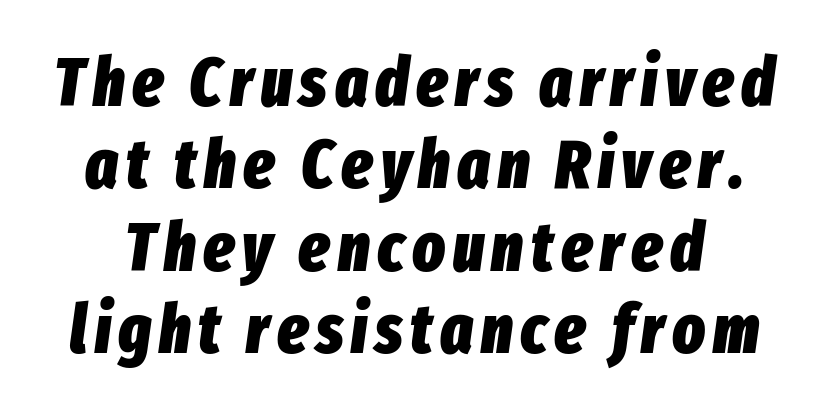
Q: Is the text bold? A: Yes.
Q: Is the text italic (slanted)? A: Yes, it leans right by about 8 degrees.
Q: Is the text underlined? A: No.
Q: Width (condensed, normal, or wide)? A: Condensed.
Q: Stroke contrast? A: Low.
Q: x-height? A: Medium.
Q: Monospaced? A: No.
